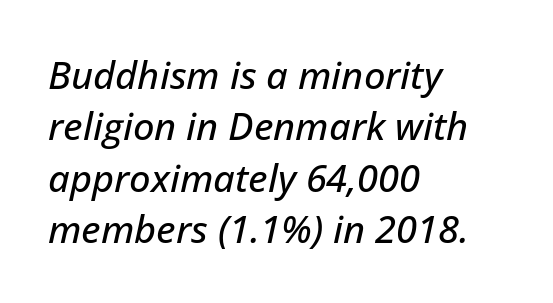
Glyph-to-glyph distance matches everyday printed text. Regular leading. Words float on clear page, feet unadorned. Do the characters align in a grid? No, the font is proportional. There's an unmistakable incline to the writing here.
